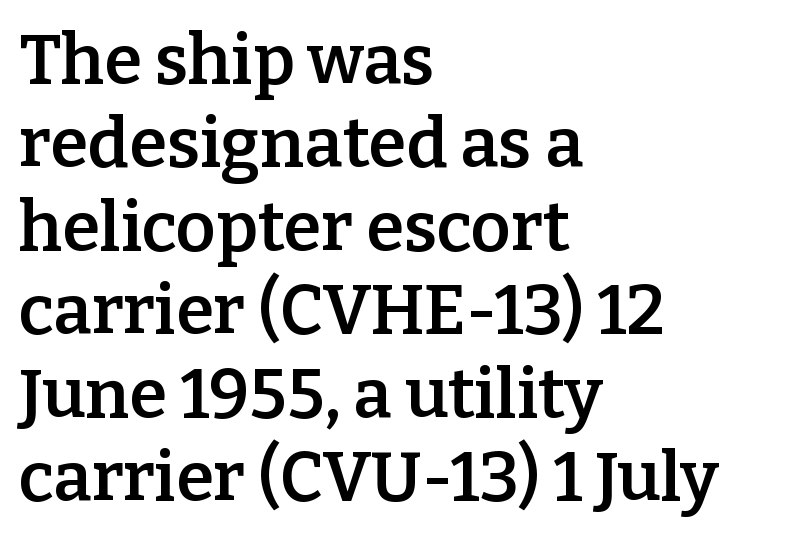
The image shows 69 px semibold serif type, upright; set left-aligned, line spacing 1.21x, normal letter spacing, not underlined; low stroke contrast and a medium x-height.
